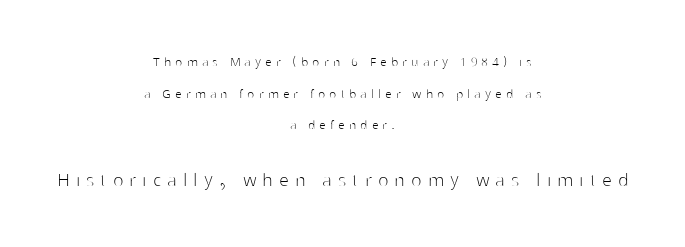
{"italic": "no", "bold": "no", "underline": "no", "align": "center", "line_spacing": "loose", "line_spacing_ratio": 2.11, "letter_spacing": "wide", "letter_spacing_em": 0.28, "larger_block": "second", "size_ratio": 1.47, "glyph_px": 22}
